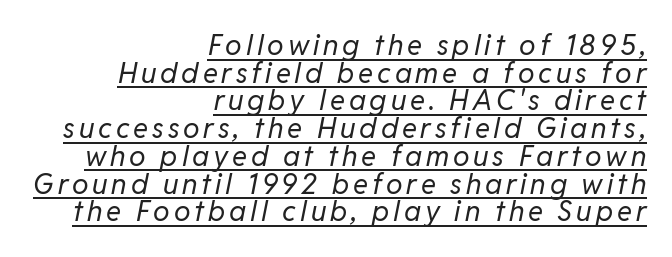
The image shows 28 px regular-weight type, italic (leaning right); set right-aligned, tight line spacing (0.99x), underlined; low stroke contrast and a medium x-height.
